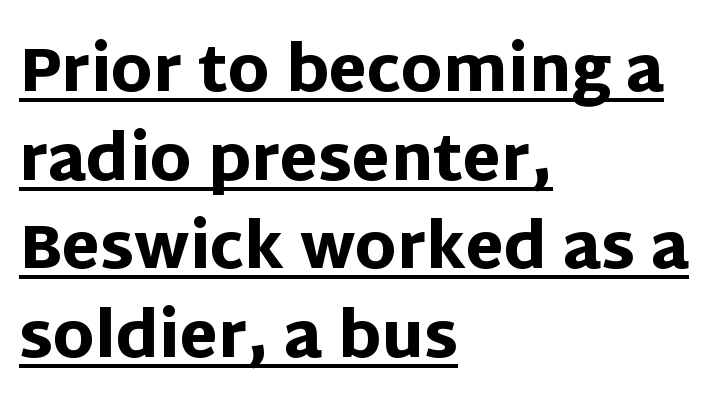
{"serif": "no", "italic": "no", "bold": "yes", "weight": "heavy", "width": "normal", "stroke_contrast": "low", "x_height": "large", "monospaced": "no", "underline": "yes", "align": "left", "line_spacing": "normal", "line_spacing_ratio": 1.43, "letter_spacing": "normal", "letter_spacing_em": 0.0, "glyph_px": 62}
